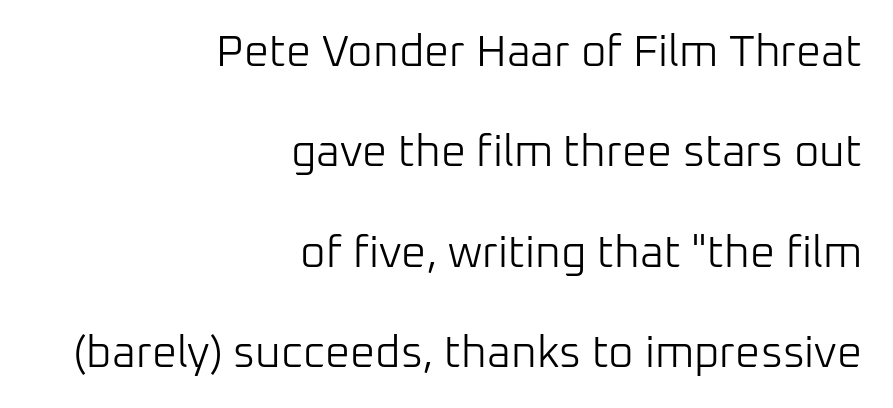
The image shows 44 px light sans-serif type, upright; set right-aligned, loose line spacing (2.28x), normal letter spacing, not underlined; low stroke contrast and a medium x-height.
